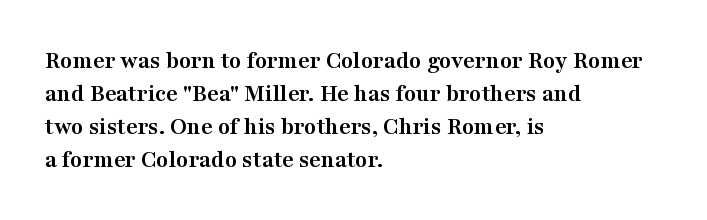
Q: Is the text bold? A: Yes.
Q: Is the text italic (slanted)? A: No, it is upright.
Q: Is the text underlined? A: No.
Q: How is the paragraph aligned? A: Left-aligned.
Q: Is the spacing between letters normal or unusually wide? A: Normal.
Q: Is the spacing between lines tight, normal or loose? A: Normal.
